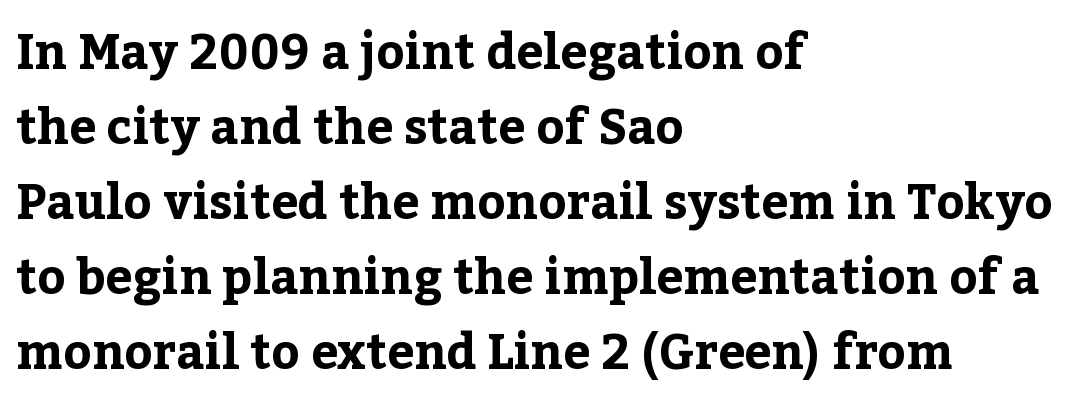
Q: Is the text bold? A: Yes.
Q: Is the text italic (slanted)? A: No, it is upright.
Q: Is the typeface a serif or a sans-serif typeface? A: Serif.
Q: Is the text underlined? A: No.
Q: How is the paragraph aligned? A: Left-aligned.
Q: Is the spacing between letters normal or unusually wide? A: Normal.
Q: Is the spacing between lines tight, normal or loose? A: Normal.
Q: Width (condensed, normal, or wide)? A: Normal.
Q: Stroke contrast? A: Low.
Q: x-height? A: Medium.
Q: Monospaced? A: No.
